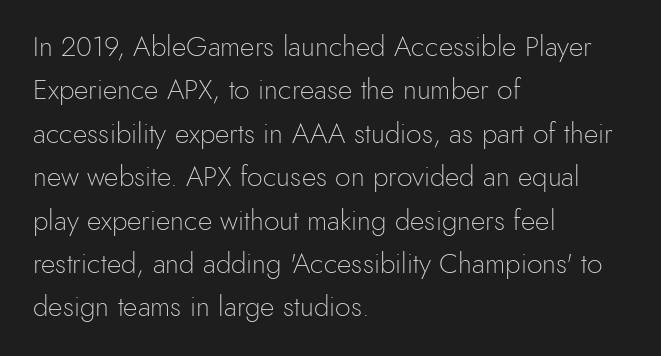
Q: Is the text bold? A: No.
Q: Is the text italic (slanted)? A: No, it is upright.
Q: Is the typeface a serif or a sans-serif typeface? A: Sans-serif.
Q: Is the text underlined? A: No.
Q: How is the paragraph aligned? A: Left-aligned.
Q: Is the spacing between letters normal or unusually wide? A: Normal.
Q: Is the spacing between lines tight, normal or loose? A: Normal.
Q: Width (condensed, normal, or wide)? A: Normal.
Q: x-height? A: Small.
Q: Monospaced? A: No.
